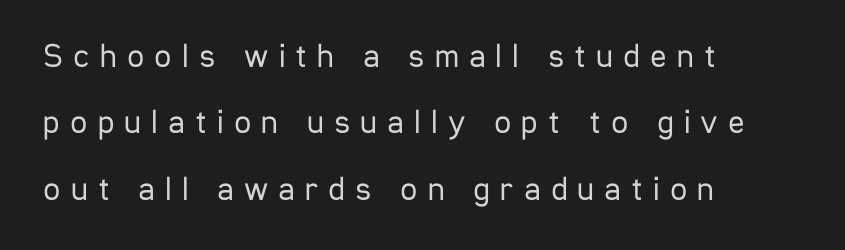
{"serif": "no", "italic": "no", "bold": "no", "weight": "regular", "width": "condensed", "stroke_contrast": "low", "x_height": "medium", "monospaced": "no", "underline": "no", "align": "left", "line_spacing": "loose", "line_spacing_ratio": 1.95, "letter_spacing": "wide", "letter_spacing_em": 0.3, "glyph_px": 34}
